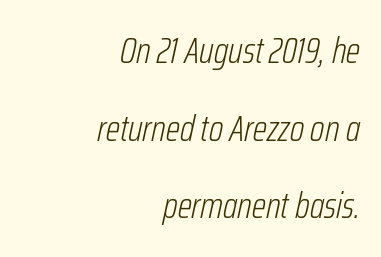
{"italic": "yes", "lean": "right", "slant_degrees": 12, "bold": "no", "weight": "light", "width": "condensed", "stroke_contrast": "low", "x_height": "medium", "monospaced": "no", "underline": "no", "align": "right", "line_spacing": "loose", "line_spacing_ratio": 2.1, "letter_spacing": "normal", "letter_spacing_em": 0.0, "glyph_px": 37}
